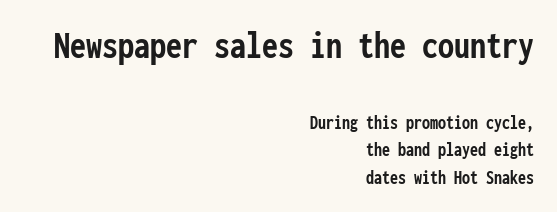
{"serif": "no", "italic": "no", "bold": "yes", "weight": "semibold", "width": "condensed", "stroke_contrast": "low", "x_height": "medium", "monospaced": "yes", "underline": "no", "align": "right", "line_spacing": "normal", "line_spacing_ratio": 1.39, "letter_spacing": "normal", "letter_spacing_em": 0.0, "larger_block": "first", "size_ratio": 2.0, "glyph_px": 40}
